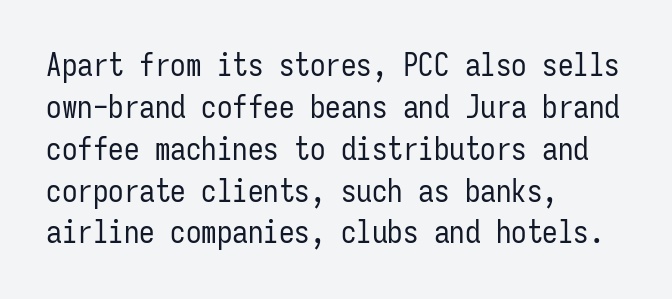
{"serif": "no", "italic": "no", "bold": "no", "weight": "regular", "width": "condensed", "stroke_contrast": "low", "x_height": "medium", "monospaced": "yes", "underline": "no", "align": "left", "line_spacing": "normal", "line_spacing_ratio": 1.35, "letter_spacing": "normal", "letter_spacing_em": 0.0, "glyph_px": 31}
